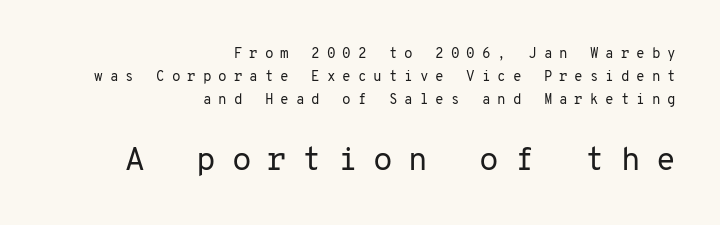
Each new line begins a customary step beneath the previous one. Tall strokes in this sample are plumb rather than angled. Note the uniform advance width — an 'i' takes as much space as an 'm'. A sans-serif font was chosen for this passage. Block two is the big one; block one sits smaller above it. Compared with a flush-left layout, this one pins lines to the opposite, right side.
